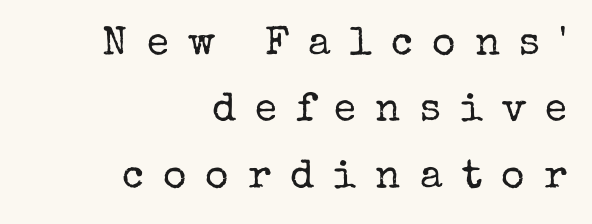
The image shows 40 px regular-weight serif type, upright; set right-aligned, normal line spacing (1.66x), unusually wide letter spacing (+0.48 em), not underlined; low stroke contrast and a medium x-height.
